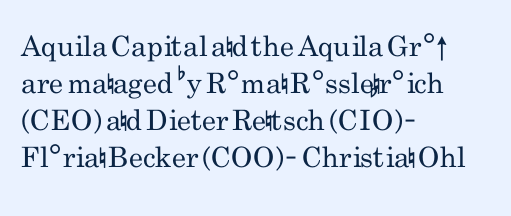
Q: Is the text bold? A: No.
Q: Is the text italic (slanted)? A: No, it is upright.
Q: Is the typeface a serif or a sans-serif typeface? A: Sans-serif.
Q: Is the text underlined? A: No.
Q: How is the paragraph aligned? A: Left-aligned.
Q: Is the spacing between letters normal or unusually wide? A: Normal.
Q: Is the spacing between lines tight, normal or loose? A: Normal.
Q: Width (condensed, normal, or wide)? A: Condensed.
Q: Stroke contrast? A: Low.
Q: x-height? A: Small.
Q: Monospaced? A: No.
